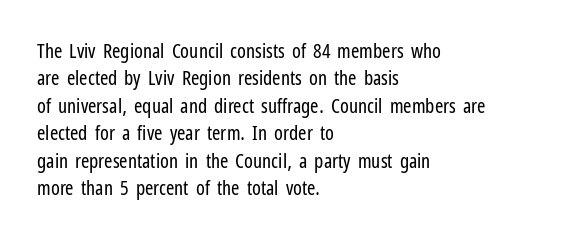
Caption: standard tracking, unaltered. Alignment: flush left. Line spacing here is normal. Weight: not bold — regular or lighter.
